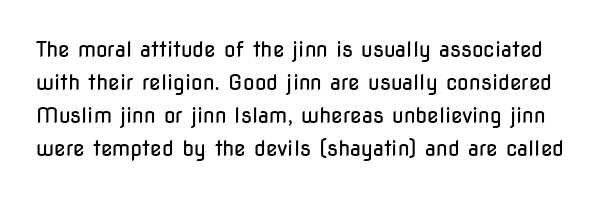
Q: Is the text bold? A: No.
Q: Is the text italic (slanted)? A: No, it is upright.
Q: Is the text underlined? A: No.
Q: Is the spacing between letters normal or unusually wide? A: Normal.
Q: Is the spacing between lines tight, normal or loose? A: Normal.
